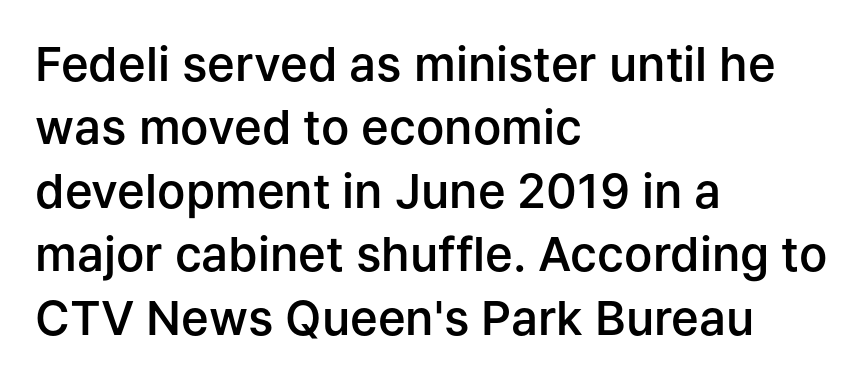
{"serif": "no", "italic": "no", "bold": "semi", "weight": "semibold", "width": "normal", "stroke_contrast": "low", "x_height": "medium", "monospaced": "no", "underline": "no", "align": "left", "line_spacing": "normal", "line_spacing_ratio": 1.35, "letter_spacing": "normal", "letter_spacing_em": 0.0, "glyph_px": 47}
